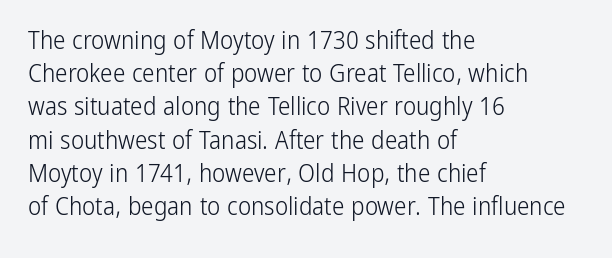
These lines sit exactly where default settings would place them. Decoration check: the copy has no underline. The typeface has the unassuming heft of standard copy or less. Horizontal alignment here is leftward, the default for most running prose.
